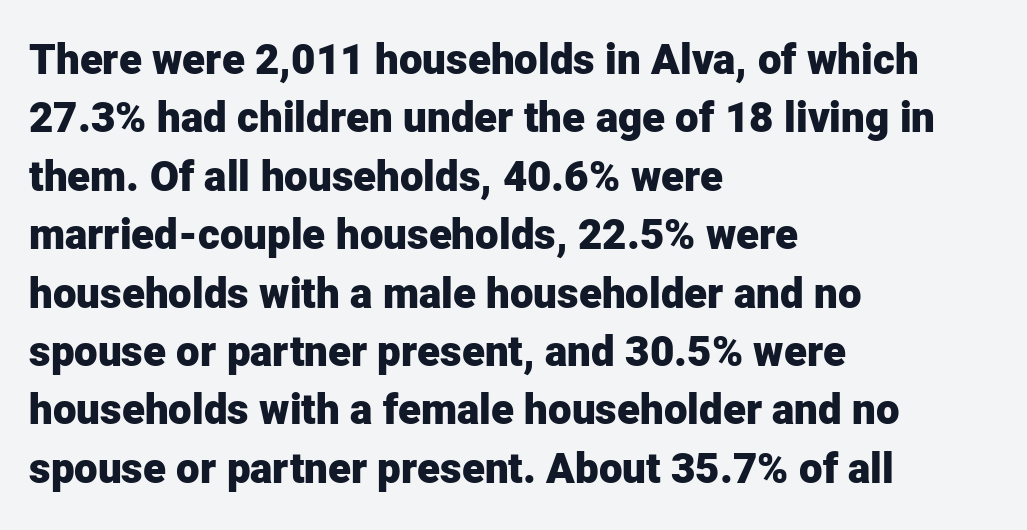
Vertically, the passage feels balanced, rows spaced as you'd expect. Here the glyphs are tracked normally, forming tight word shapes. Note: no serifs on the glyphs. Is there any slant? The stems are plumb.
